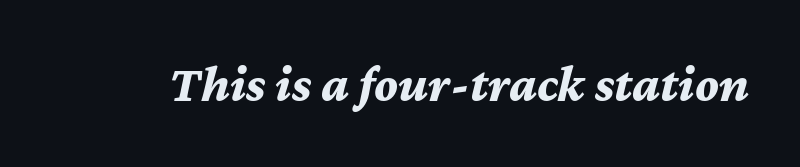
Q: Is the text bold? A: Yes.
Q: Is the text italic (slanted)? A: Yes, it leans right by about 12 degrees.
Q: Is the text underlined? A: No.
Q: Is the spacing between letters normal or unusually wide? A: Normal.
Q: Width (condensed, normal, or wide)? A: Normal.
Q: Stroke contrast? A: Medium.
Q: x-height? A: Medium.
Q: Monospaced? A: No.
